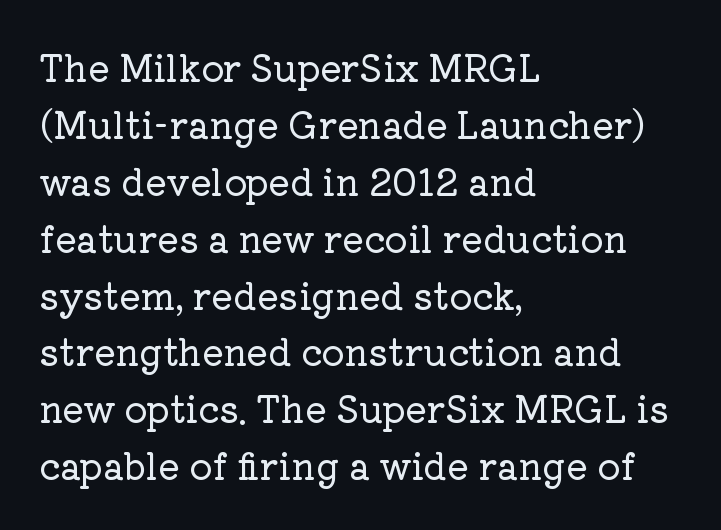
Q: Is the text italic (slanted)? A: No, it is upright.
Q: Is the typeface a serif or a sans-serif typeface? A: Serif.
Q: Is the text underlined? A: No.
Q: How is the paragraph aligned? A: Left-aligned.
Q: Is the spacing between letters normal or unusually wide? A: Normal.
Q: Is the spacing between lines tight, normal or loose? A: Normal.
Q: Width (condensed, normal, or wide)? A: Normal.
Q: Stroke contrast? A: Low.
Q: x-height? A: Medium.
Q: Monospaced? A: No.
